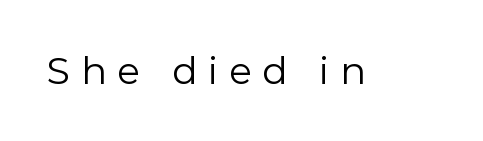
Varying glyph widths throughout — classic text-font behaviour. Only glyphs here, with clear space below each row. Nope, no serifs anywhere on these letters. Is the type heavy? It reads as light-to-regular instead.
